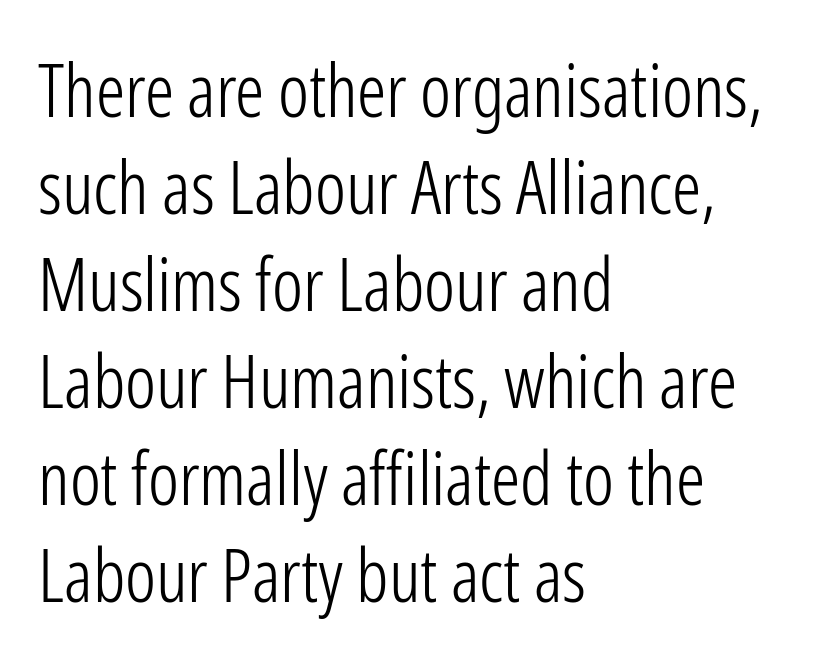
Q: Is the text bold? A: No.
Q: Is the text italic (slanted)? A: No, it is upright.
Q: Is the typeface a serif or a sans-serif typeface? A: Sans-serif.
Q: Is the text underlined? A: No.
Q: How is the paragraph aligned? A: Left-aligned.
Q: Is the spacing between letters normal or unusually wide? A: Normal.
Q: Is the spacing between lines tight, normal or loose? A: Normal.
Q: Width (condensed, normal, or wide)? A: Condensed.
Q: Stroke contrast? A: Low.
Q: x-height? A: Medium.
Q: Monospaced? A: No.
